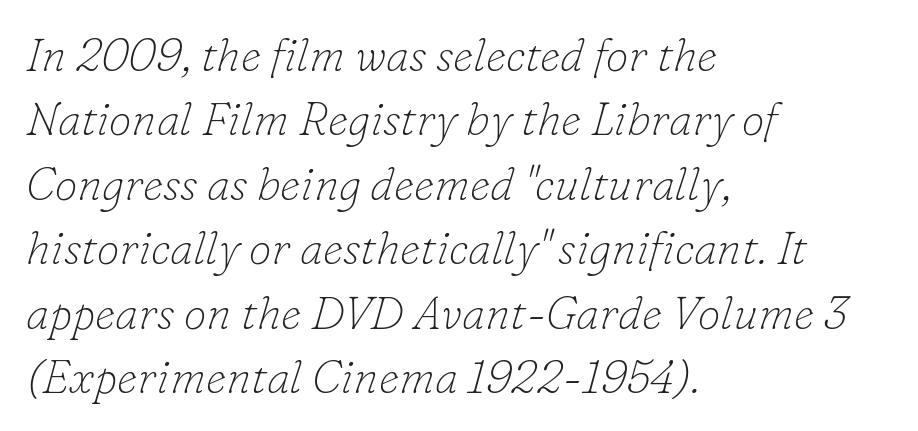
Q: Is the text bold? A: No.
Q: Is the text italic (slanted)? A: Yes, it leans right by about 16 degrees.
Q: Is the typeface a serif or a sans-serif typeface? A: Serif.
Q: Is the text underlined? A: No.
Q: How is the paragraph aligned? A: Left-aligned.
Q: Is the spacing between letters normal or unusually wide? A: Normal.
Q: Is the spacing between lines tight, normal or loose? A: Normal.
Q: Width (condensed, normal, or wide)? A: Normal.
Q: Stroke contrast? A: Low.
Q: x-height? A: Small.
Q: Monospaced? A: No.
